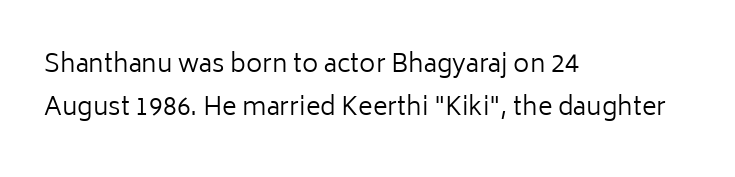
{"italic": "no", "bold": "no", "underline": "no", "align": "left", "line_spacing_ratio": 1.74, "letter_spacing": "normal", "letter_spacing_em": 0.0, "glyph_px": 25}
